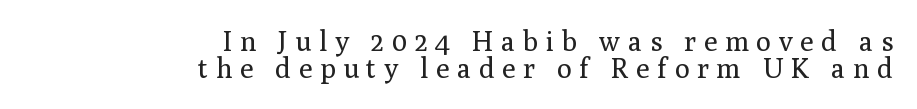
Casual observation: everything's shoved over to the right. Proportional: the letters do not fall into vertical columns. A typesetter would call this leading minimal, almost set solid. Rule under the text: the space is simply empty.
